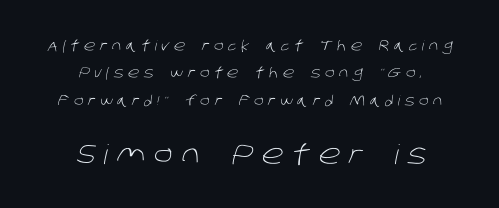
{"bold": "no", "underline": "no", "align": "center", "line_spacing": "loose", "line_spacing_ratio": 1.95, "letter_spacing": "wide", "letter_spacing_em": 0.33, "larger_block": "second", "size_ratio": 1.93, "glyph_px": 27}
